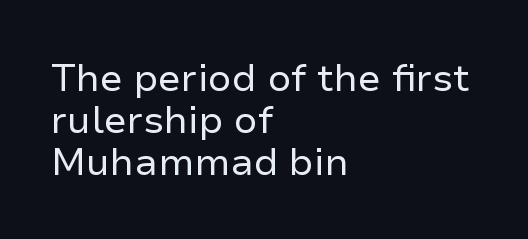
The space between consecutive lines is stingy. If you drew a ruler down the left edge, every line would touch it. The tracking reads as untouched default to a designer's eye. No heavy texture on the line: the type isn't bold. If you drew a line through each stem, it would be perfectly vertical. Looks like regular typesetting: each glyph gets only the width it needs.
